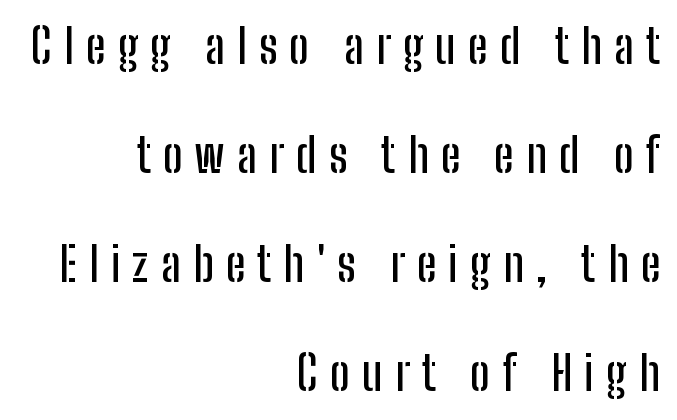
Q: Is the text italic (slanted)? A: No, it is upright.
Q: Is the typeface a serif or a sans-serif typeface? A: Sans-serif.
Q: Is the text underlined? A: No.
Q: How is the paragraph aligned? A: Right-aligned.
Q: Is the spacing between letters normal or unusually wide? A: Unusually wide.
Q: Is the spacing between lines tight, normal or loose? A: Loose.
Q: Width (condensed, normal, or wide)? A: Condensed.
Q: Stroke contrast? A: Low.
Q: x-height? A: Medium.
Q: Monospaced? A: No.
